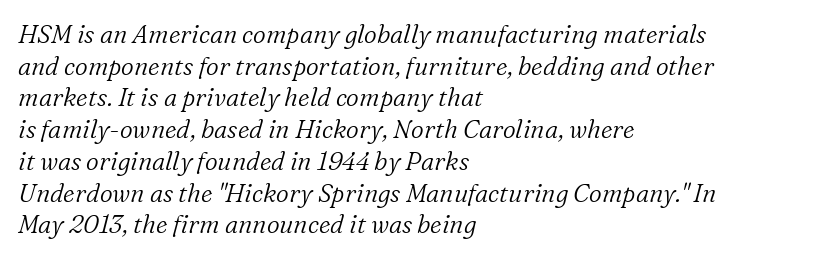
The image shows 25 px text type, italic (leaning right); set left-aligned, normal line spacing (1.27x), normal letter spacing, not underlined.
